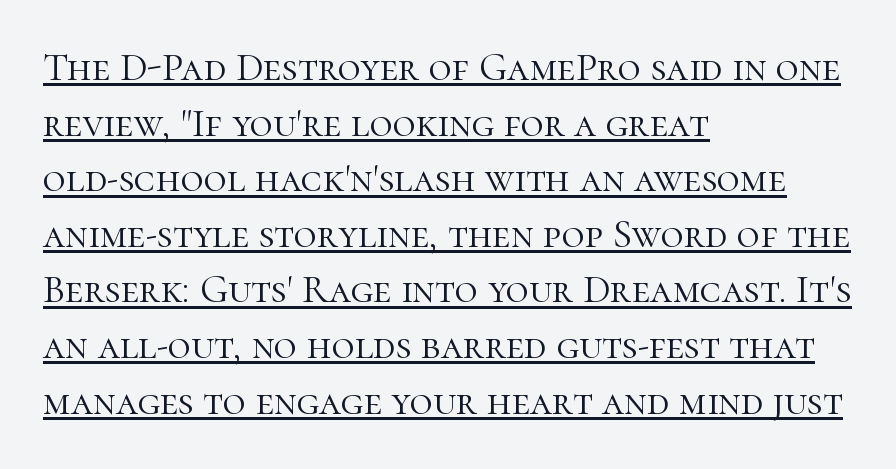
Posture: upright roman. Line beginnings align vertically; line endings do not. Serifs: yes, visible at the terminals of the letterforms. The leading is moderate, giving the passage an even texture.
